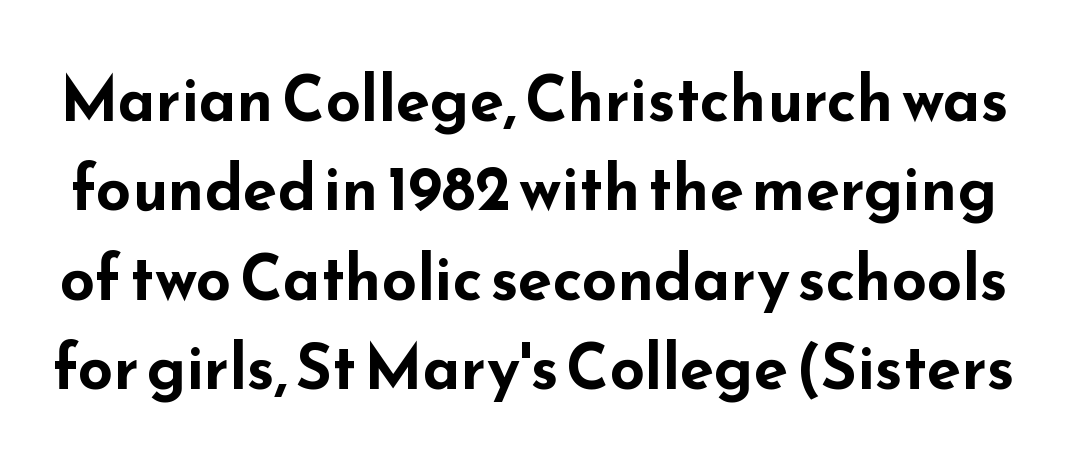
The image shows 62 px bold, wide sans-serif type, upright; set normal line spacing (1.44x), normal letter spacing, not underlined; low stroke contrast and a small x-height.
